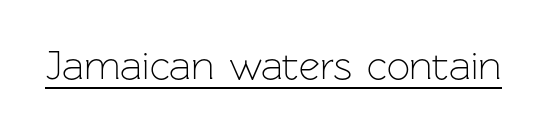
Q: Is the text bold? A: No.
Q: Is the text italic (slanted)? A: No, it is upright.
Q: Is the typeface a serif or a sans-serif typeface? A: Sans-serif.
Q: Is the text underlined? A: Yes.
Q: Is the spacing between letters normal or unusually wide? A: Normal.
Q: Width (condensed, normal, or wide)? A: Normal.
Q: Stroke contrast? A: Low.
Q: x-height? A: Medium.
Q: Monospaced? A: No.
